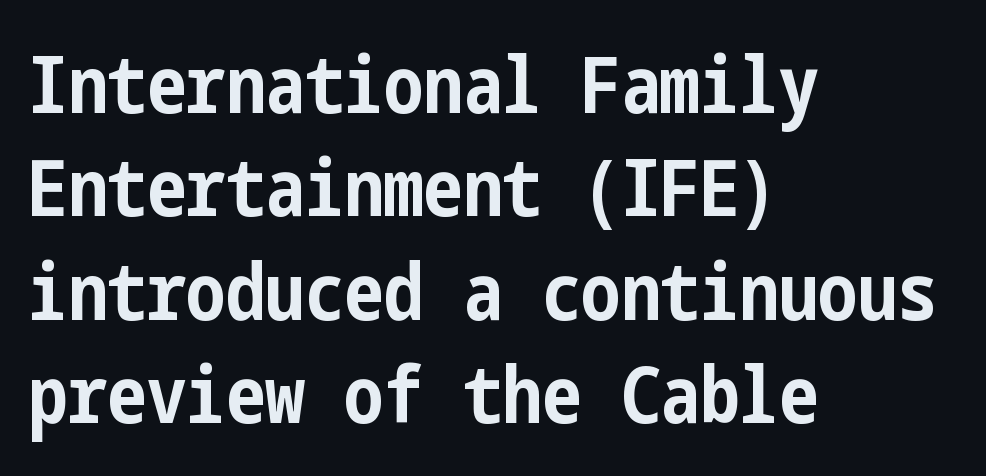
The image shows 79 px bold, condensed sans-serif type, upright; set left-aligned, normal line spacing (1.31x), normal letter spacing, not underlined; low stroke contrast and a medium x-height.
